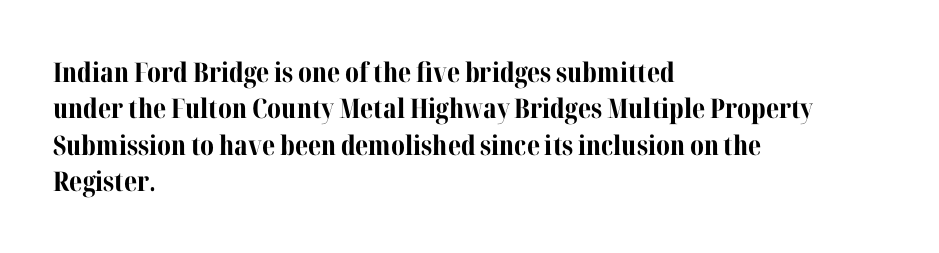
Q: Is the text bold? A: Yes.
Q: Is the text italic (slanted)? A: No, it is upright.
Q: Is the text underlined? A: No.
Q: How is the paragraph aligned? A: Left-aligned.
Q: Is the spacing between letters normal or unusually wide? A: Normal.
Q: Is the spacing between lines tight, normal or loose? A: Normal.
